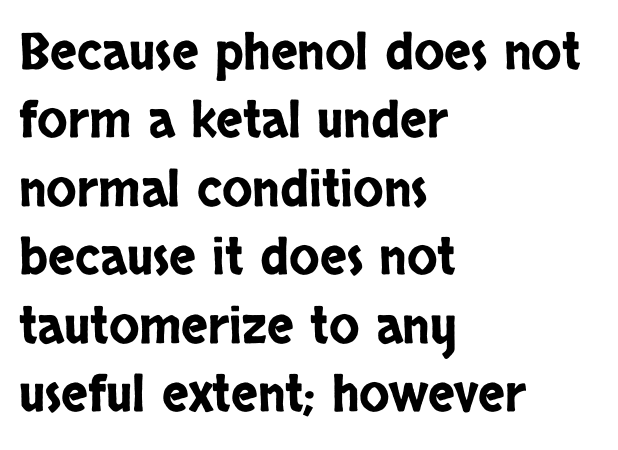
The image shows 50 px condensed sans-serif type, upright; set left-aligned, normal line spacing (1.37x), normal letter spacing, not underlined; low stroke contrast and a large x-height.
